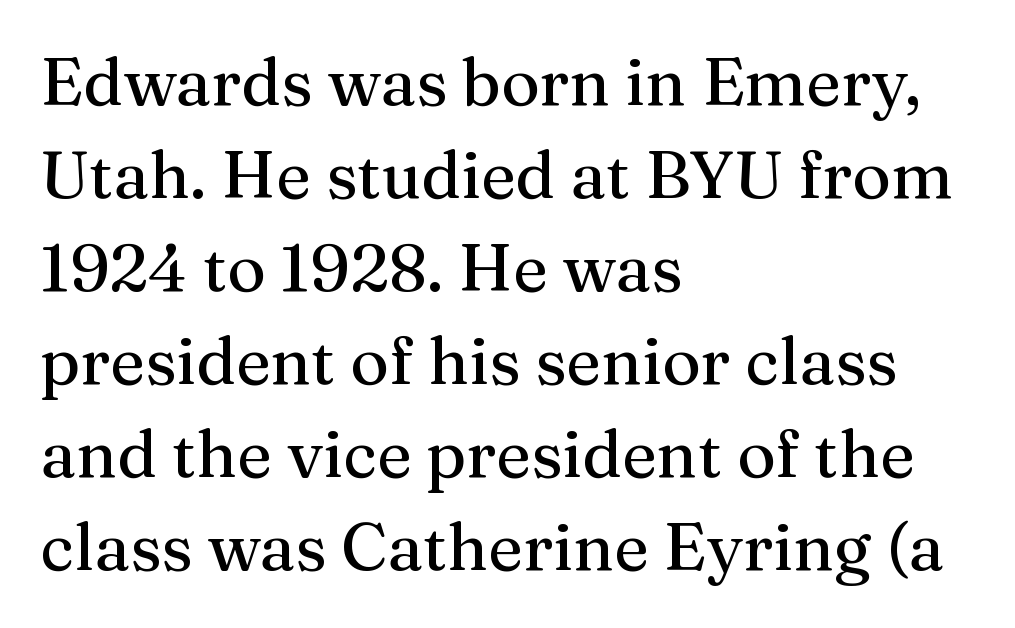
{"serif": "yes", "italic": "no", "width": "normal", "stroke_contrast": "medium", "x_height": "medium", "monospaced": "no", "underline": "no", "align": "left", "line_spacing": "normal", "line_spacing_ratio": 1.41, "letter_spacing": "normal", "letter_spacing_em": 0.0, "glyph_px": 66}
